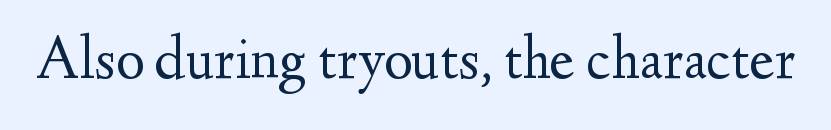
Q: Is the text bold? A: No.
Q: Is the text italic (slanted)? A: No, it is upright.
Q: Is the typeface a serif or a sans-serif typeface? A: Serif.
Q: Is the text underlined? A: No.
Q: Is the spacing between letters normal or unusually wide? A: Normal.
Q: Width (condensed, normal, or wide)? A: Normal.
Q: Stroke contrast? A: Medium.
Q: x-height? A: Small.
Q: Monospaced? A: No.
